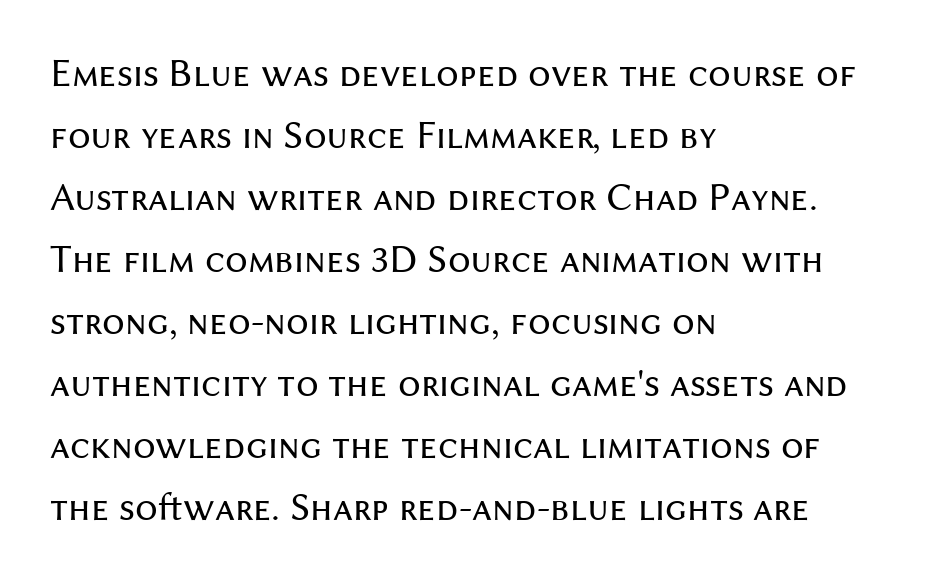
The image shows 40 px regular-weight sans-serif type, upright; set left-aligned, normal line spacing (1.55x), normal letter spacing, not underlined; medium stroke contrast and a medium x-height.
